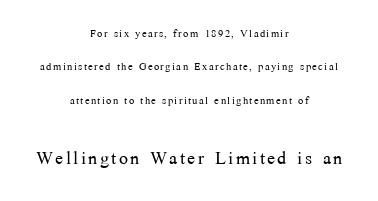
The image shows 24 px text type, upright; set centered, loose line spacing (2.38x), not underlined; the second (bottom) block is 1.71x larger.
